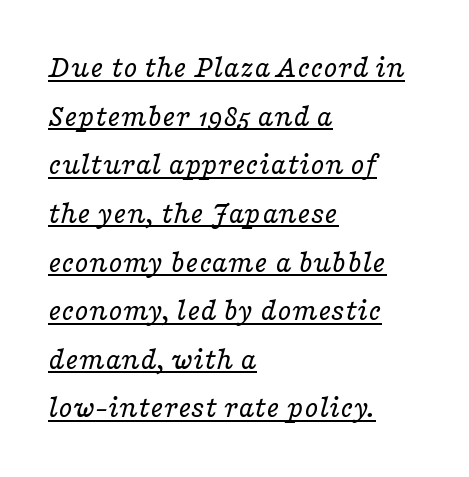
The designer left line spacing at the default. Stroke mass is kept to a normal reading level or below. This sample is left-justified, so line endings fall wherever the words run out. This sample has the flowing, uneven cadence of proportional lettering. The font family rendered here belongs to the serif group.
